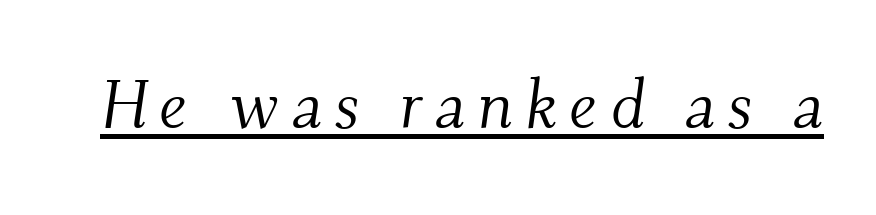
Has an underline been added? It has. Do the characters align in a grid? No, the font is proportional. The font family rendered here belongs to the serif group. Notice how the stems are inclined rather than vertical — that's the hallmark of italics. No letter is thick-stroked: the sample isn't bold.
